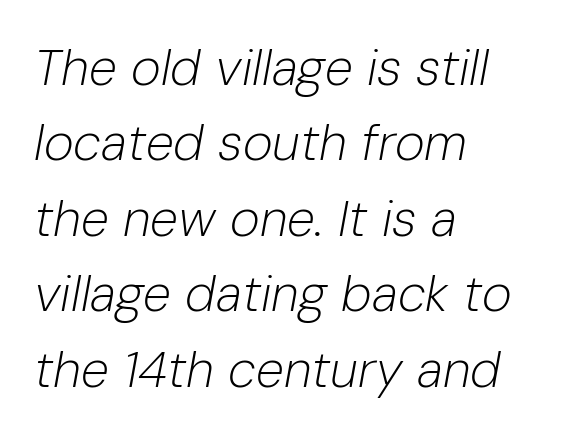
Q: Is the text bold? A: No.
Q: Is the text italic (slanted)? A: Yes, it leans right by about 10 degrees.
Q: Is the text underlined? A: No.
Q: How is the paragraph aligned? A: Left-aligned.
Q: Is the spacing between letters normal or unusually wide? A: Normal.
Q: Is the spacing between lines tight, normal or loose? A: Normal.
Q: Width (condensed, normal, or wide)? A: Normal.
Q: Stroke contrast? A: Low.
Q: x-height? A: Medium.
Q: Monospaced? A: No.
